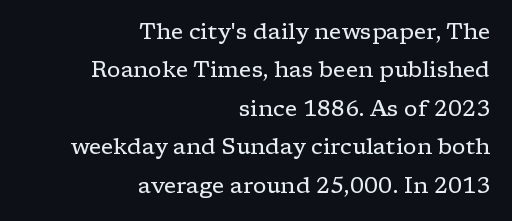
{"italic": "no", "bold": "no", "underline": "no", "align": "right", "line_spacing_ratio": 1.75, "letter_spacing": "normal", "letter_spacing_em": 0.0, "glyph_px": 22}
